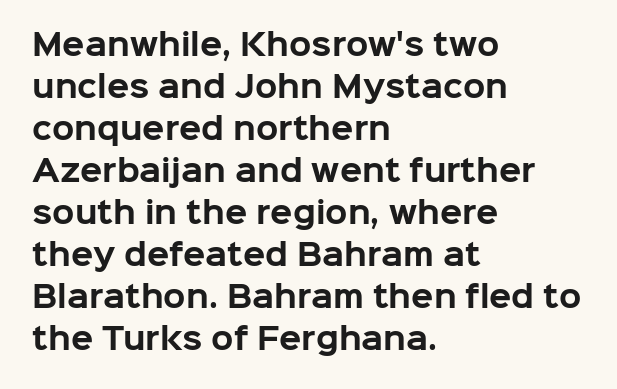
Q: Is the text bold? A: Yes.
Q: Is the text italic (slanted)? A: No, it is upright.
Q: Is the typeface a serif or a sans-serif typeface? A: Sans-serif.
Q: Is the text underlined? A: No.
Q: How is the paragraph aligned? A: Left-aligned.
Q: Is the spacing between letters normal or unusually wide? A: Normal.
Q: Is the spacing between lines tight, normal or loose? A: Normal.
Q: Width (condensed, normal, or wide)? A: Normal.
Q: Stroke contrast? A: Low.
Q: x-height? A: Medium.
Q: Monospaced? A: No.
